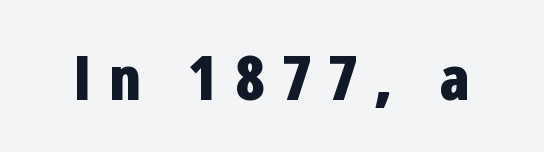
The image shows 62 px bold, condensed sans-serif type, upright; set unusually wide letter spacing (+0.26 em), not underlined; low stroke contrast and a medium x-height.
